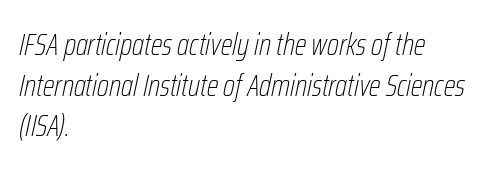
{"italic": "yes", "lean": "right", "slant_degrees": 12, "bold": "no", "weight": "thin", "width": "condensed", "stroke_contrast": "low", "x_height": "medium", "monospaced": "no", "underline": "no", "align": "left", "line_spacing": "normal", "line_spacing_ratio": 1.31, "letter_spacing": "normal", "letter_spacing_em": 0.0, "glyph_px": 31}
